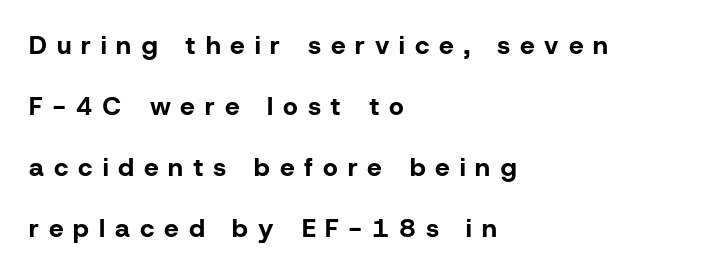
Q: Is the text bold? A: Yes.
Q: Is the text italic (slanted)? A: No, it is upright.
Q: Is the text underlined? A: No.
Q: How is the paragraph aligned? A: Left-aligned.
Q: Is the spacing between letters normal or unusually wide? A: Unusually wide.
Q: Is the spacing between lines tight, normal or loose? A: Loose.
